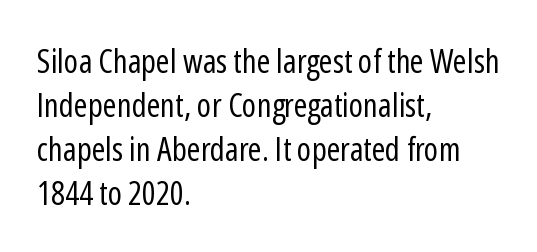
Q: Is the text bold? A: No.
Q: Is the text italic (slanted)? A: No, it is upright.
Q: Is the typeface a serif or a sans-serif typeface? A: Sans-serif.
Q: Is the text underlined? A: No.
Q: How is the paragraph aligned? A: Left-aligned.
Q: Is the spacing between letters normal or unusually wide? A: Normal.
Q: Is the spacing between lines tight, normal or loose? A: Normal.
Q: Width (condensed, normal, or wide)? A: Condensed.
Q: Stroke contrast? A: Low.
Q: x-height? A: Medium.
Q: Monospaced? A: No.
